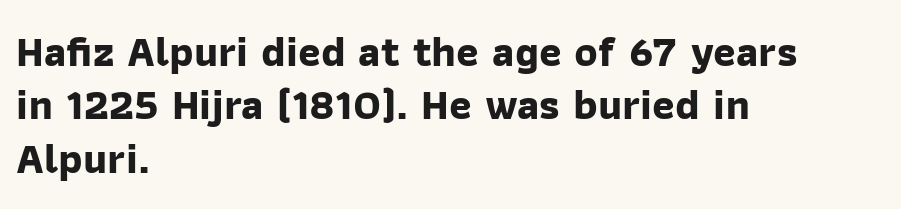
Q: Is the text bold? A: Yes.
Q: Is the typeface a serif or a sans-serif typeface? A: Sans-serif.
Q: Is the text underlined? A: No.
Q: How is the paragraph aligned? A: Left-aligned.
Q: Is the spacing between letters normal or unusually wide? A: Normal.
Q: Width (condensed, normal, or wide)? A: Normal.
Q: Stroke contrast? A: Low.
Q: x-height? A: Medium.
Q: Monospaced? A: No.
